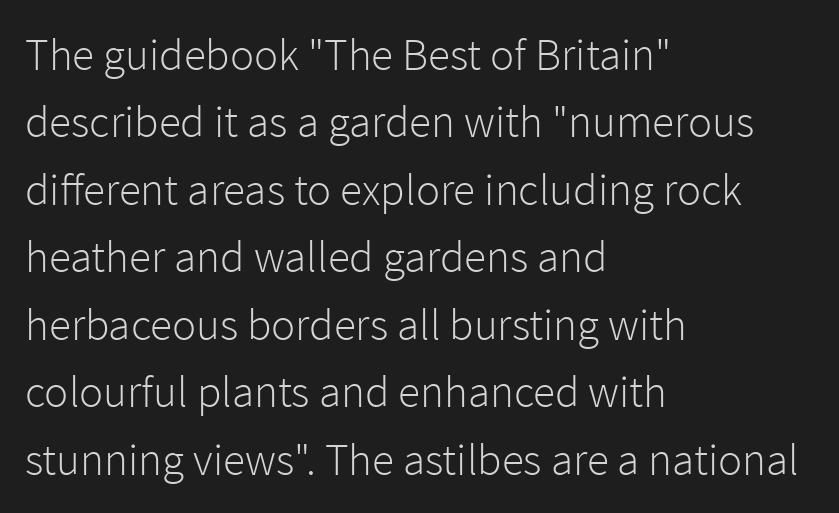
{"serif": "no", "italic": "no", "bold": "no", "weight": "light", "width": "normal", "stroke_contrast": "low", "x_height": "medium", "monospaced": "no", "underline": "no", "align": "left", "line_spacing": "normal", "line_spacing_ratio": 1.5, "letter_spacing": "normal", "letter_spacing_em": 0.0, "glyph_px": 45}
